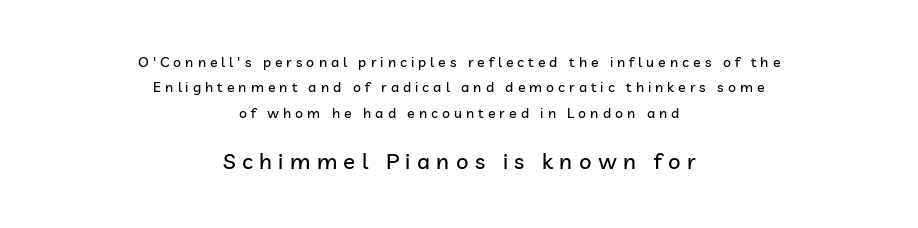
The image shows 22 px text type, upright; set centered, line spacing 1.82x, unusually wide letter spacing (+0.29 em), not underlined; the second (bottom) block is 1.57x larger.
